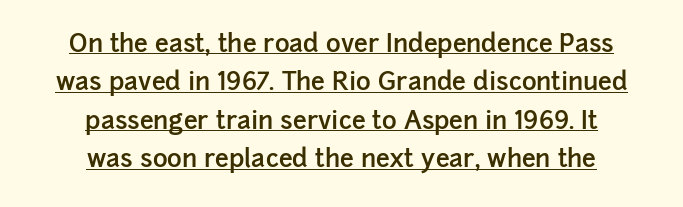
Strokes here are thickened, but only to semibold level. The face used here is rendered with its standard letterfit. Tall strokes in this sample are plumb rather than angled. A continuous stroke trails under the words, as in a hyperlink. Which margin do the lines hug? Neither — every line sits in the middle.
